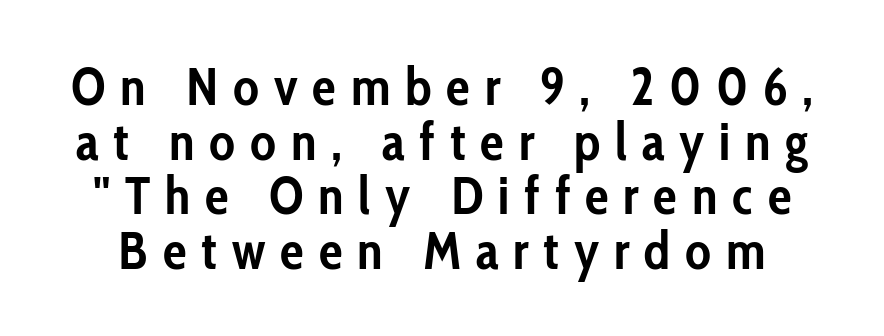
The image shows 53 px semibold, condensed sans-serif type, upright; set tight line spacing (1.03x), unusually wide letter spacing (+0.28 em), not underlined; low stroke contrast and a medium x-height.
